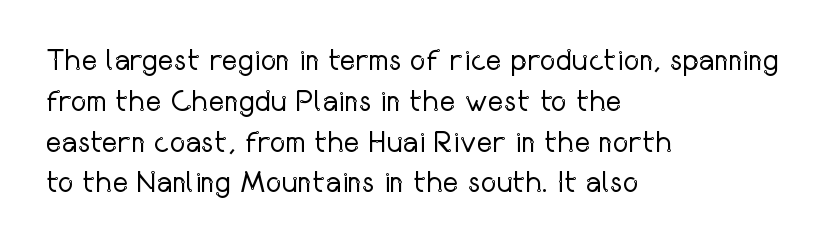
Are there feet on the stems? There aren't — it's a sans. Here the designer chose a conventional face with non-uniform glyph widths. The rendering keeps characters at their native spacing. A normal amount of white space separates one row of letters from the next. Vertical strokes here are truly vertical.
